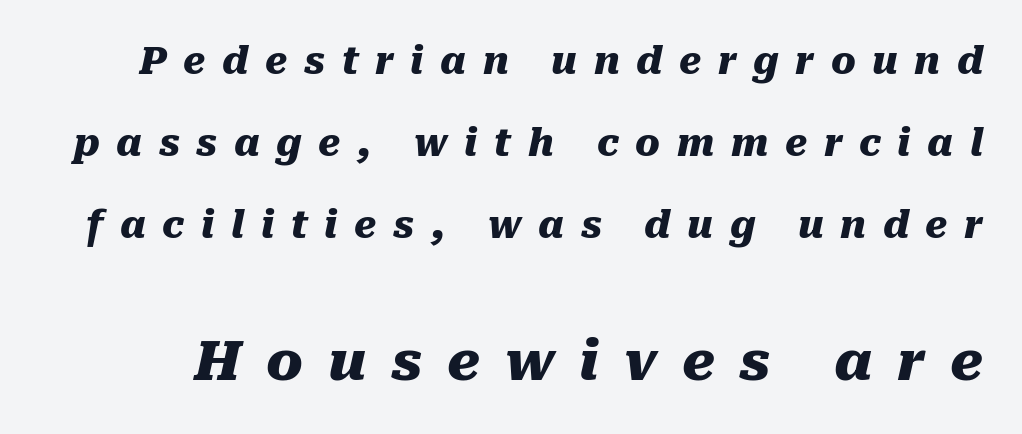
Q: Is the text bold? A: Yes.
Q: Is the text italic (slanted)? A: Yes, it leans right by about 10 degrees.
Q: Is the text underlined? A: No.
Q: Is the spacing between letters normal or unusually wide? A: Unusually wide.
Q: Is the spacing between lines tight, normal or loose? A: Loose.
Q: Which block of text is set in a larger size, the first (top) or the second (bottom)? A: The second (bottom) one.
Q: Width (condensed, normal, or wide)? A: Normal.
Q: Stroke contrast? A: Medium.
Q: x-height? A: Medium.
Q: Monospaced? A: No.
